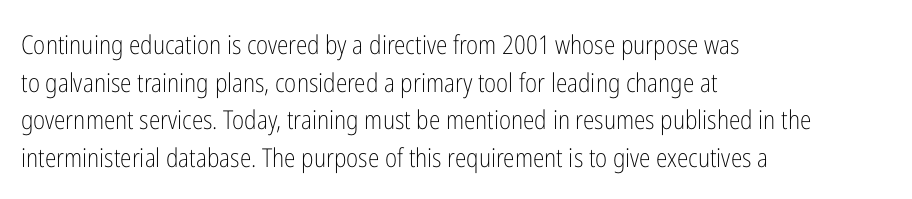
This sample is left-justified, so line endings fall wherever the words run out. Short note: letters normally spaced. These lines were composed using upright roman letters. Nothing heavy about these letters — not bold at all. The glyphs are unaccompanied by any horizontal stroke below them. Quick note: interline space is typical.
